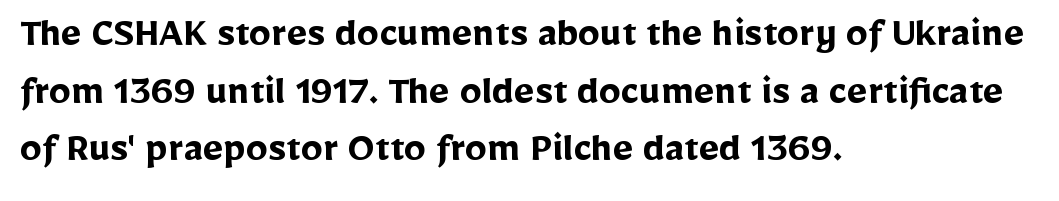
Clear beneath every line of the passage. The characters display no serif detailing; their extremities are plain. Nothing unusual about the tracking: characters are spaced as the font intends. Italic: no, the glyphs are upright roman. Students, observe: this is what conventionally led text looks like.
